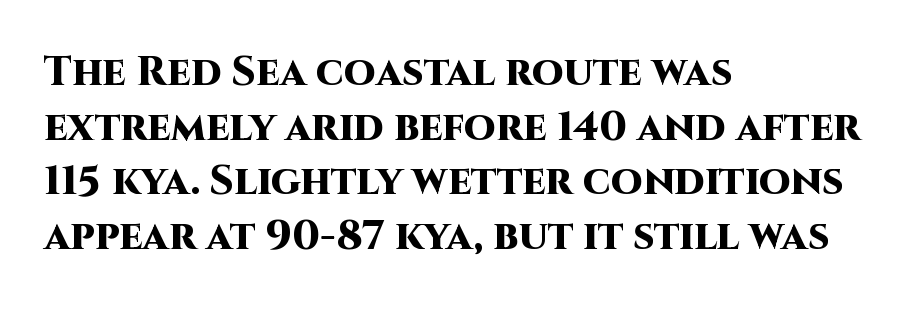
{"serif": "no", "italic": "no", "bold": "yes", "weight": "heavy", "width": "normal", "stroke_contrast": "high", "x_height": "large", "monospaced": "no", "underline": "no", "align": "left", "line_spacing": "normal", "line_spacing_ratio": 1.33, "letter_spacing": "normal", "letter_spacing_em": 0.0, "glyph_px": 41}
